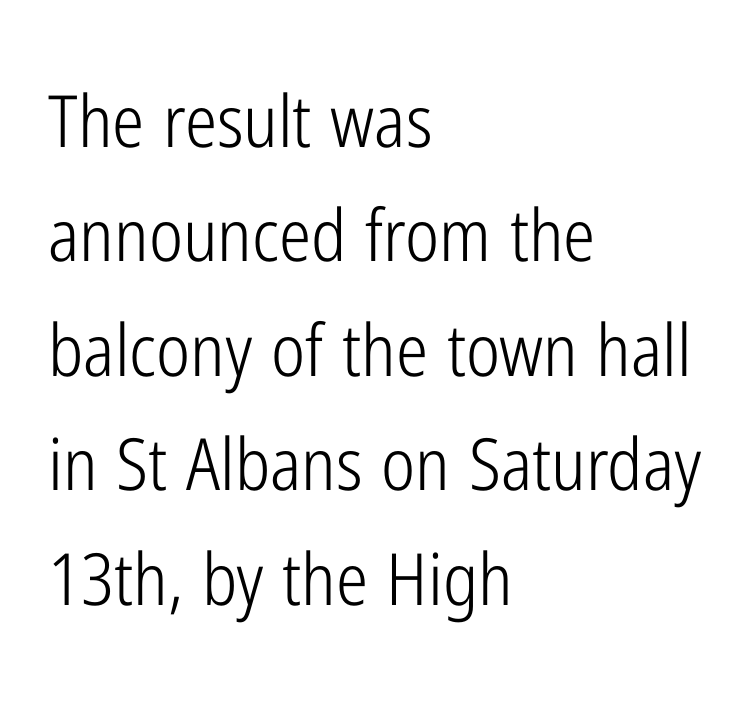
Default kerning and tracking; the words read as compact shapes. In terms of posture, this sample is upright. Compared with a typical body face, this is equally light or lighter still. Each line starts at the same left margin while the right side varies. Proportional: the letters do not fall into vertical columns.
